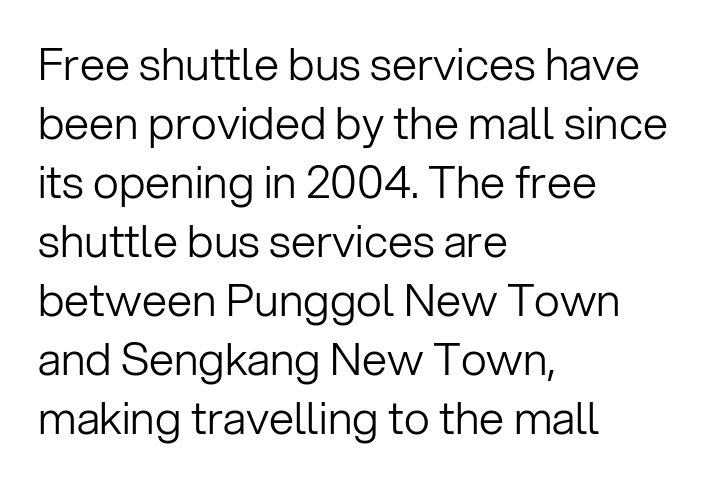
Between one letter and the next there's only the usual sliver of space. Upright lettering throughout. Descender tails drop into unmarked territory. Caption: face not bold, strokes unweighted. The face used here is proportionally spaced, like ordinary book or web type.
